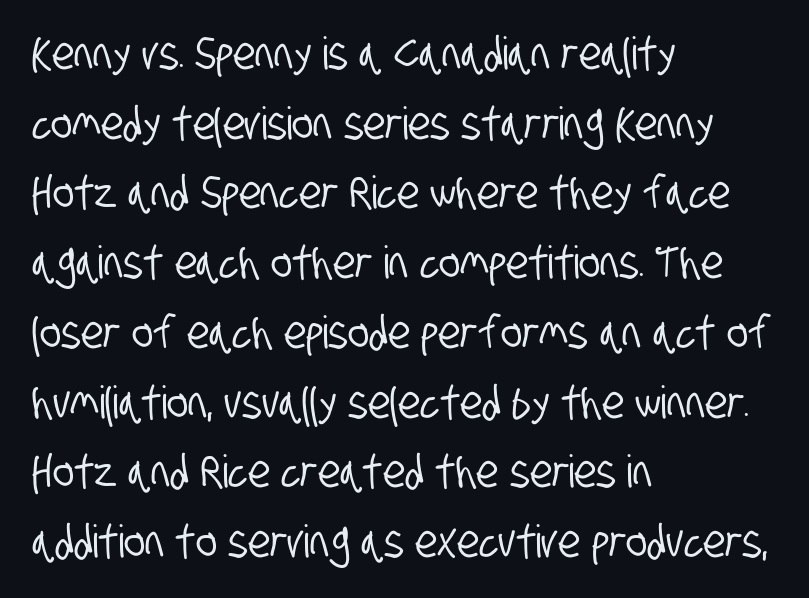
The image shows 45 px condensed sans-serif type; set left-aligned, normal line spacing (1.55x), normal letter spacing, not underlined; low stroke contrast and a large x-height.
